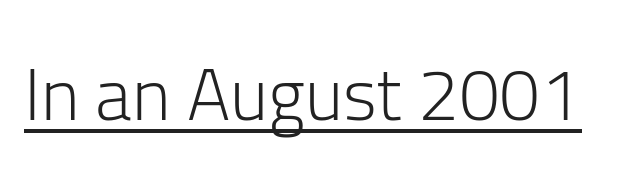
The image shows 73 px light sans-serif type, upright; set normal letter spacing, underlined; low stroke contrast and a medium x-height.
